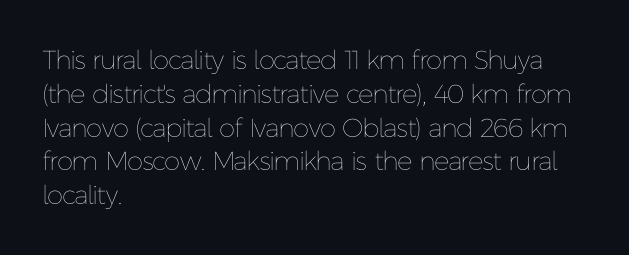
The image shows 26 px text type, upright; set left-aligned, normal line spacing (1.3x), normal letter spacing, not underlined.
